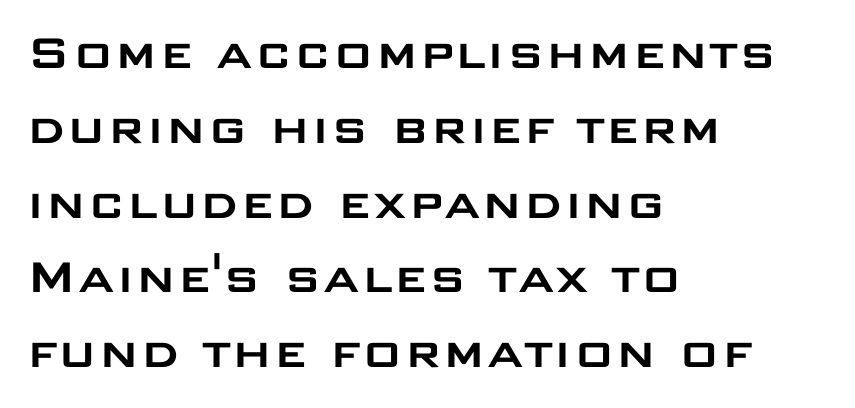
Characters remain perfectly vertical along every line. These lines are composed in type without serifs. Reading down the column, the eye jumps a familiar distance to each next line. These lines stack with their left ends in a neat column. Letters rest on an invisible, unmarked baseline. These lines are rendered in a variable-pitch font.
